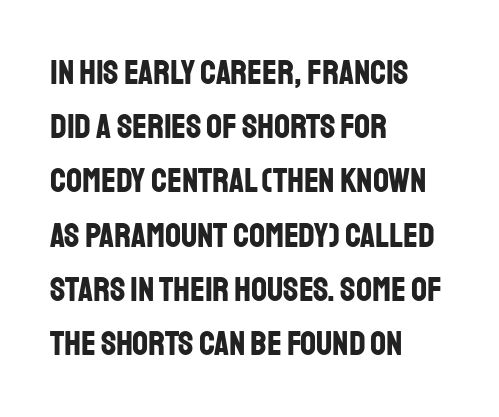
Q: Is the text bold? A: Yes.
Q: Is the text italic (slanted)? A: No, it is upright.
Q: Is the typeface a serif or a sans-serif typeface? A: Sans-serif.
Q: Is the text underlined? A: No.
Q: How is the paragraph aligned? A: Left-aligned.
Q: Is the spacing between letters normal or unusually wide? A: Normal.
Q: Is the spacing between lines tight, normal or loose? A: Normal.
Q: Width (condensed, normal, or wide)? A: Condensed.
Q: Stroke contrast? A: Low.
Q: x-height? A: Large.
Q: Monospaced? A: No.
